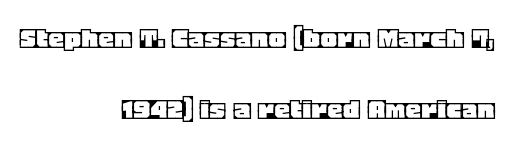
The image shows 32 px text type, upright; set right-aligned, loose line spacing (2.23x), normal letter spacing, not underlined; a large x-height.
